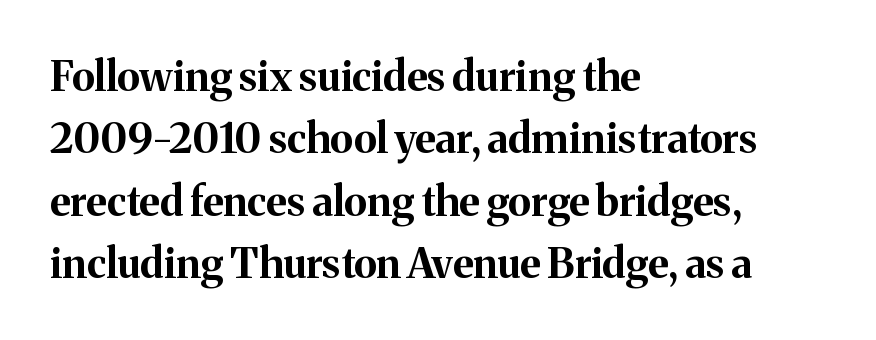
{"serif": "yes", "italic": "no", "bold": "yes", "weight": "bold", "width": "normal", "stroke_contrast": "medium", "x_height": "medium", "monospaced": "no", "underline": "no", "align": "left", "line_spacing": "normal", "line_spacing_ratio": 1.52, "letter_spacing": "normal", "letter_spacing_em": 0.0, "glyph_px": 41}
